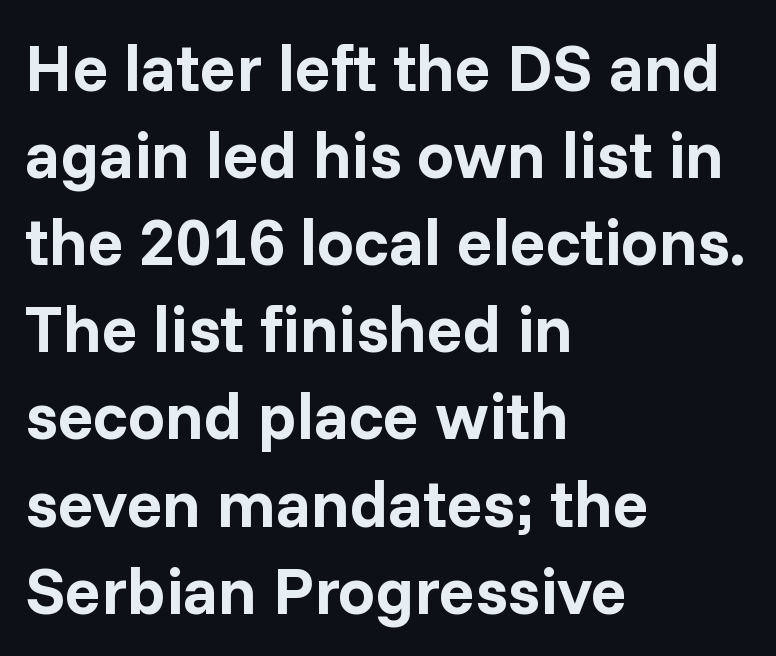
Q: Is the text bold? A: Yes.
Q: Is the text italic (slanted)? A: No, it is upright.
Q: Is the typeface a serif or a sans-serif typeface? A: Sans-serif.
Q: Is the text underlined? A: No.
Q: How is the paragraph aligned? A: Left-aligned.
Q: Is the spacing between letters normal or unusually wide? A: Normal.
Q: Is the spacing between lines tight, normal or loose? A: Normal.
Q: Width (condensed, normal, or wide)? A: Normal.
Q: Stroke contrast? A: Low.
Q: x-height? A: Medium.
Q: Monospaced? A: No.
